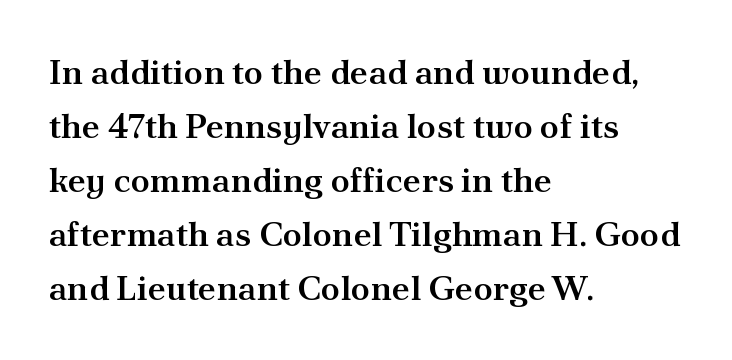
A classic flush-left, rag-right setting is used for this passage. The face used here is proportionally spaced, like ordinary book or web type. The glyphs in this specimen are seriffed. No extra tracking has been applied to these lines.
